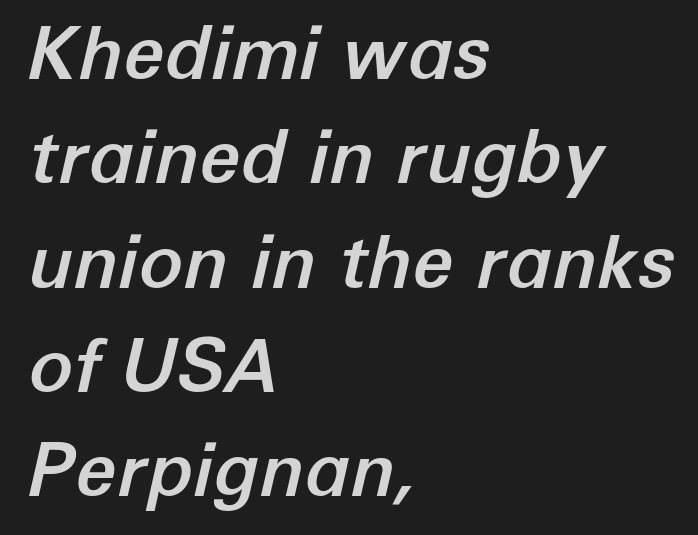
The image shows 74 px text type, italic (leaning right); set left-aligned, normal line spacing (1.41x), normal letter spacing, not underlined; low stroke contrast and a medium x-height.
